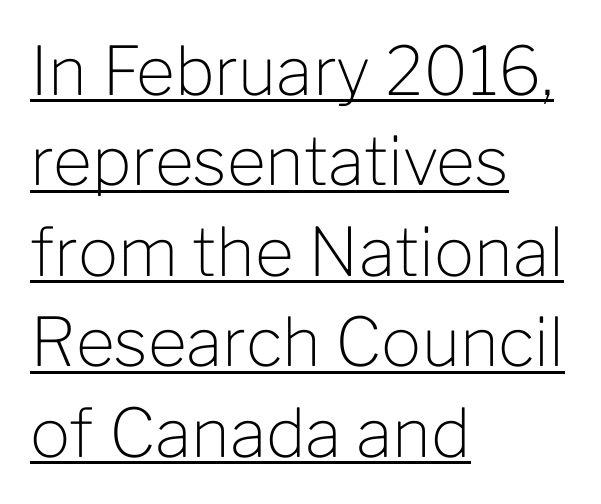
{"serif": "no", "italic": "no", "bold": "no", "weight": "light", "width": "normal", "stroke_contrast": "low", "x_height": "medium", "monospaced": "no", "underline": "yes", "align": "left", "line_spacing": "normal", "line_spacing_ratio": 1.35, "letter_spacing": "normal", "letter_spacing_em": 0.0, "glyph_px": 67}
